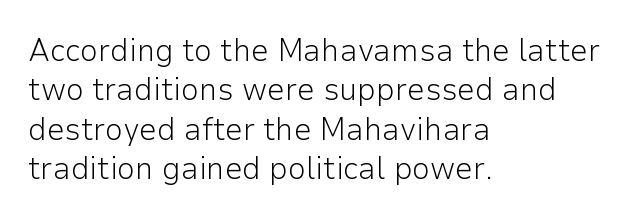
Q: Is the text bold? A: No.
Q: Is the text italic (slanted)? A: No, it is upright.
Q: Is the typeface a serif or a sans-serif typeface? A: Sans-serif.
Q: Is the text underlined? A: No.
Q: How is the paragraph aligned? A: Left-aligned.
Q: Is the spacing between letters normal or unusually wide? A: Normal.
Q: Width (condensed, normal, or wide)? A: Normal.
Q: Stroke contrast? A: Low.
Q: x-height? A: Medium.
Q: Monospaced? A: No.
